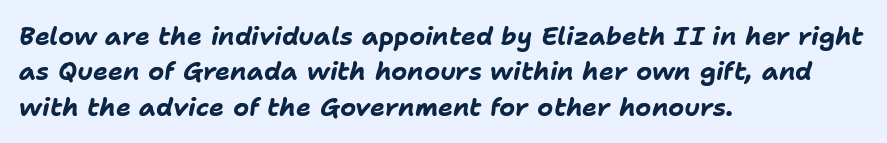
Q: Is the text bold? A: Yes.
Q: Is the text italic (slanted)? A: Yes, it leans right by about 11 degrees.
Q: Is the text underlined? A: No.
Q: How is the paragraph aligned? A: Left-aligned.
Q: Is the spacing between letters normal or unusually wide? A: Normal.
Q: Is the spacing between lines tight, normal or loose? A: Normal.
